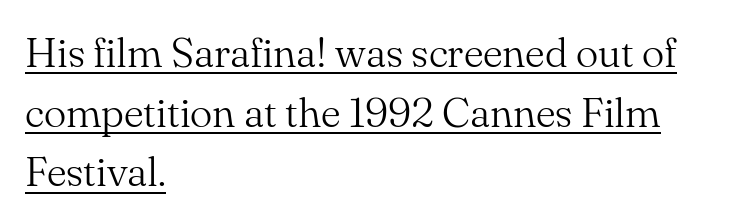
{"serif": "yes", "italic": "no", "bold": "no", "weight": "light", "width": "normal", "stroke_contrast": "medium", "x_height": "small", "monospaced": "no", "underline": "yes", "align": "left", "line_spacing": "normal", "line_spacing_ratio": 1.42, "letter_spacing": "normal", "letter_spacing_em": 0.0, "glyph_px": 42}
